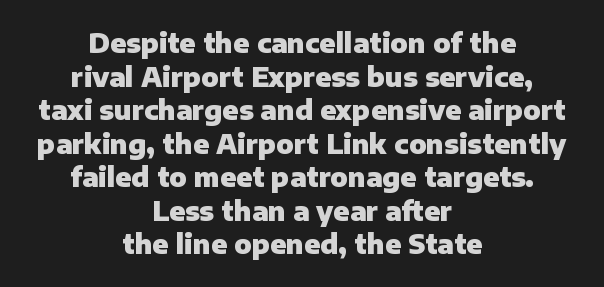
The image shows 26 px bold type, upright; set centered, normal line spacing (1.29x), normal letter spacing, not underlined.
